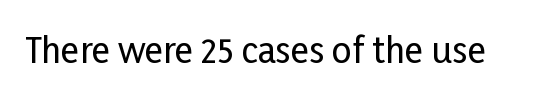
The image shows 35 px condensed sans-serif type, upright; set normal letter spacing, not underlined; low stroke contrast and a medium x-height.
